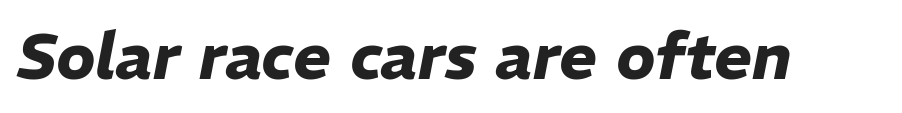
{"italic": "yes", "lean": "right", "slant_degrees": 11, "bold": "yes", "weight": "heavy", "width": "normal", "stroke_contrast": "low", "x_height": "medium", "monospaced": "no", "underline": "no", "letter_spacing": "normal", "letter_spacing_em": 0.0, "glyph_px": 64}
